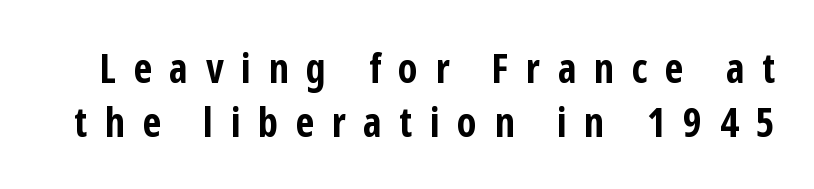
Students, note that the glyphs here are deliberately spaced far apart. Nobody drew a line under any word here. This sample keeps an unexceptional amount of space between lines. Each letter keeps its own natural width here, so spacing adapts to shape. Is the type bold? Yes — the strokes are clearly thick and heavy.
